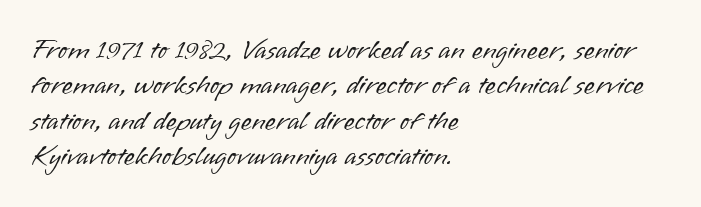
Leading matches the norm, producing a regular column. Do the characters align in a grid? No, the font is proportional. The passage shown is typeset with a sans-serif family. Notice how the passage keeps a crisp vertical edge on the left only. Words appear dense and cohesive because spacing is normal.
